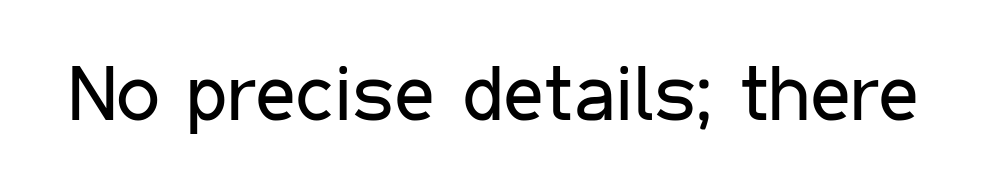
Q: Is the text bold? A: No.
Q: Is the text italic (slanted)? A: No, it is upright.
Q: Is the typeface a serif or a sans-serif typeface? A: Sans-serif.
Q: Is the text underlined? A: No.
Q: Is the spacing between letters normal or unusually wide? A: Normal.
Q: Width (condensed, normal, or wide)? A: Condensed.
Q: Stroke contrast? A: Low.
Q: x-height? A: Medium.
Q: Monospaced? A: No.
